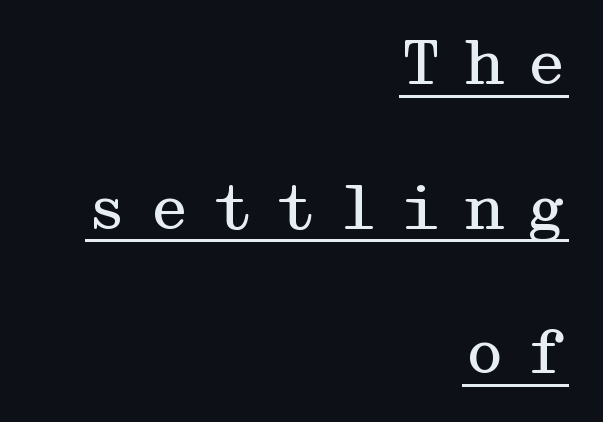
This rendering employs a face with finishing strokes, i.e., a serif. Check the space under the baseline: a stroke is drawn there. Heft: none added — not bold. Notice how the passage keeps a crisp vertical edge on the right only.
